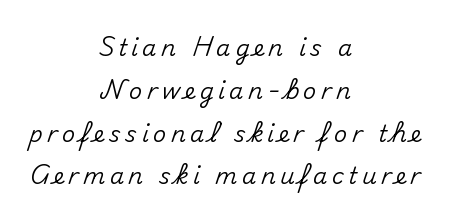
{"underline": "no", "align": "center", "line_spacing_ratio": 1.86, "glyph_px": 23}
